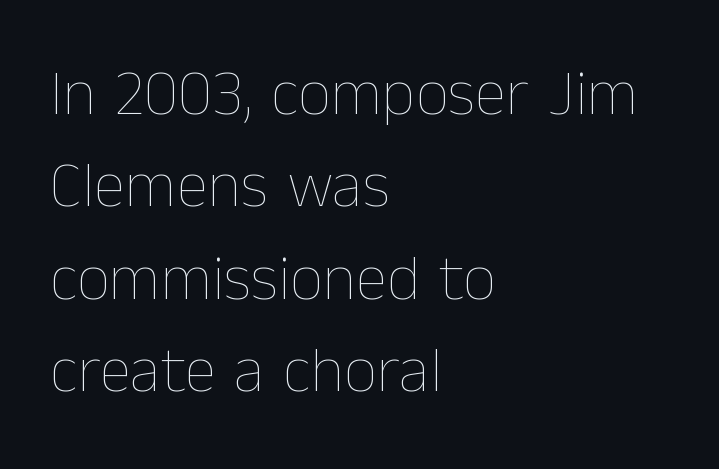
Q: Is the text bold? A: No.
Q: Is the text italic (slanted)? A: No, it is upright.
Q: Is the text underlined? A: No.
Q: How is the paragraph aligned? A: Left-aligned.
Q: Is the spacing between letters normal or unusually wide? A: Normal.
Q: Is the spacing between lines tight, normal or loose? A: Normal.
Q: Width (condensed, normal, or wide)? A: Normal.
Q: Stroke contrast? A: Low.
Q: x-height? A: Medium.
Q: Monospaced? A: No.
